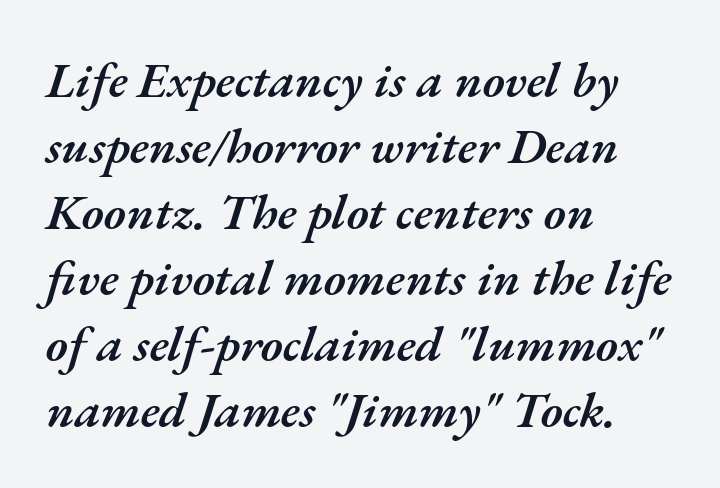
{"italic": "yes", "lean": "right", "slant_degrees": 17, "bold": "semi", "weight": "semibold", "width": "normal", "stroke_contrast": "medium", "x_height": "small", "monospaced": "no", "underline": "no", "align": "left", "line_spacing": "normal", "line_spacing_ratio": 1.32, "letter_spacing": "normal", "letter_spacing_em": 0.0, "glyph_px": 50}
